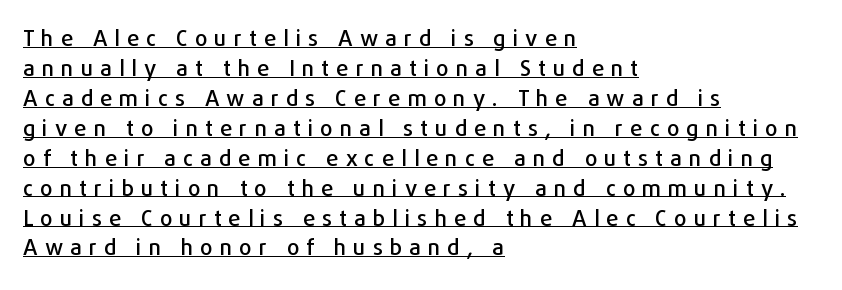
The specimen includes a rule beneath the text block's lines. When letters stand straight like this, we call the style roman or upright. One-word summary of the alignment: left. The leading is moderate, giving the passage an even texture. Between one letter and the next there's a generous, obvious gap.
